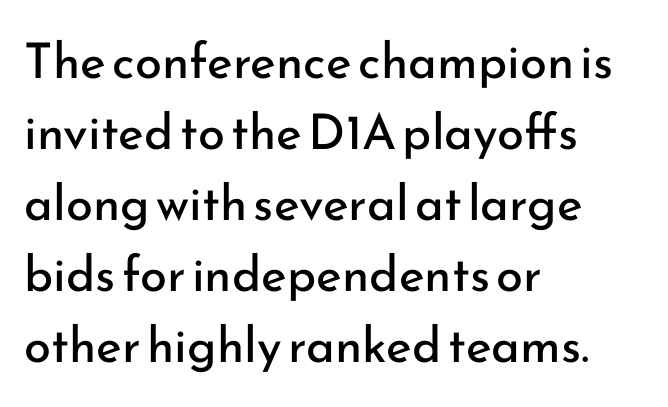
Each line starts at the same left margin while the right side varies. There is no visible air inserted between adjacent glyphs. These lines are composed in type without serifs. The letters stand straight up with perfectly vertical stems. Each new line begins a customary step beneath the previous one. Quick note: underline off.
